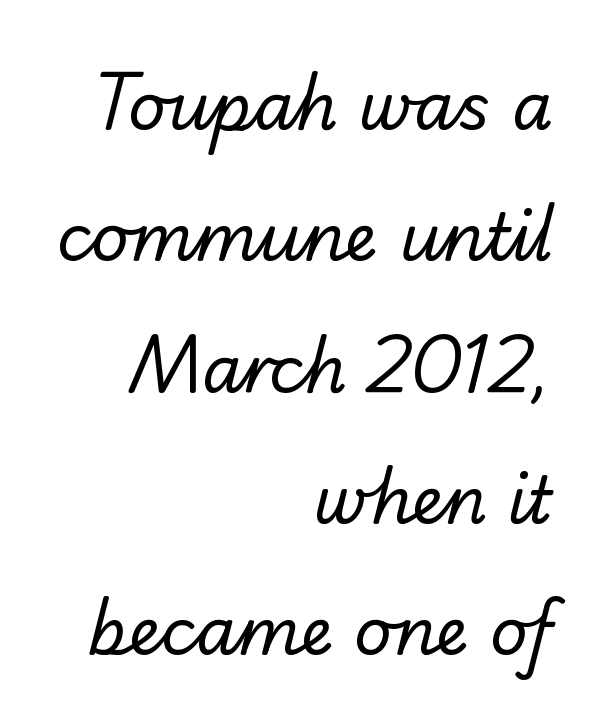
Q: Is the text bold? A: No.
Q: Is the typeface a serif or a sans-serif typeface? A: Sans-serif.
Q: Is the text underlined? A: No.
Q: How is the paragraph aligned? A: Right-aligned.
Q: Is the spacing between letters normal or unusually wide? A: Normal.
Q: Is the spacing between lines tight, normal or loose? A: Loose.
Q: Width (condensed, normal, or wide)? A: Normal.
Q: Stroke contrast? A: Low.
Q: x-height? A: Small.
Q: Monospaced? A: No.
